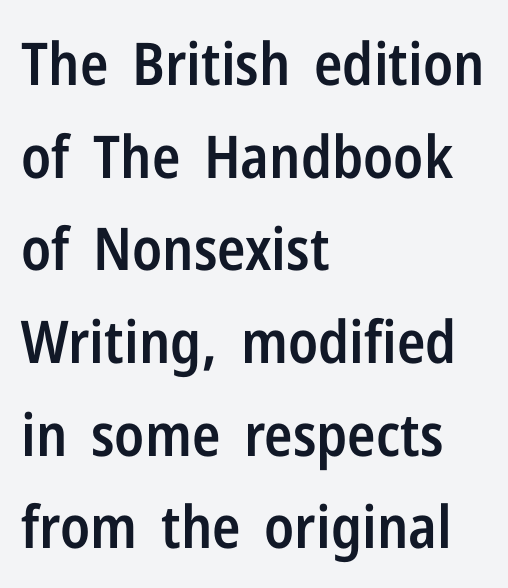
The image shows 59 px semibold, condensed sans-serif type, upright; set left-aligned, normal line spacing (1.57x), normal letter spacing, not underlined; low stroke contrast and a medium x-height.
